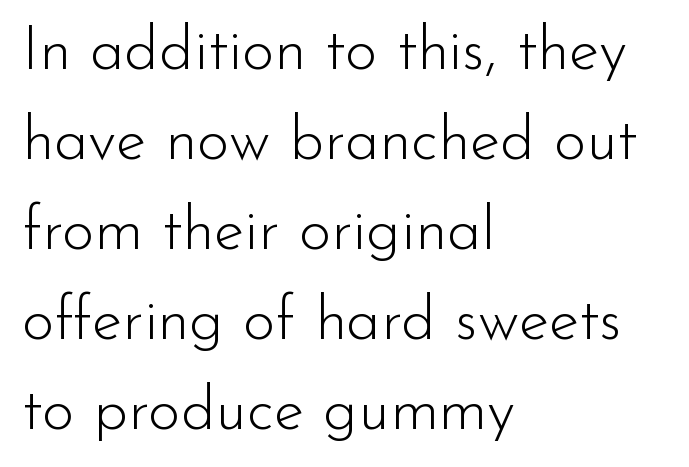
The image shows 62 px light sans-serif type, upright; set left-aligned, normal line spacing (1.45x), normal letter spacing, not underlined; low stroke contrast and a small x-height.
